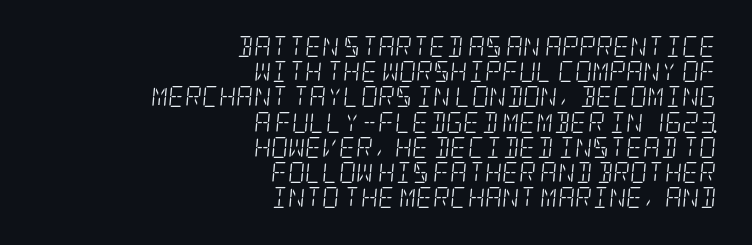
{"italic": "yes", "lean": "right", "slant_degrees": 5, "bold": "no", "underline": "no", "align": "right", "line_spacing_ratio": 1.2, "letter_spacing": "normal", "letter_spacing_em": 0.0, "glyph_px": 21}
